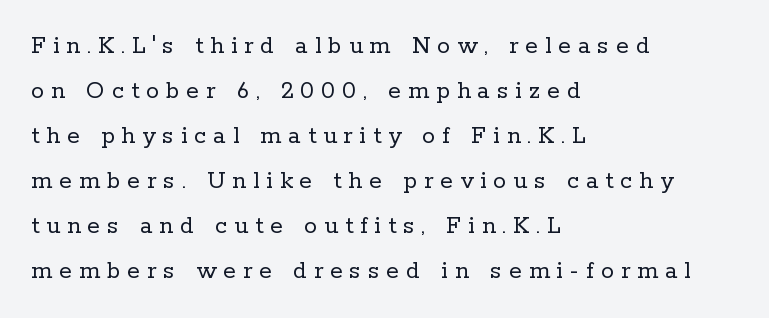
The image shows 26 px text type, upright; set left-aligned, line spacing 1.73x, unusually wide letter spacing (+0.27 em), not underlined.
